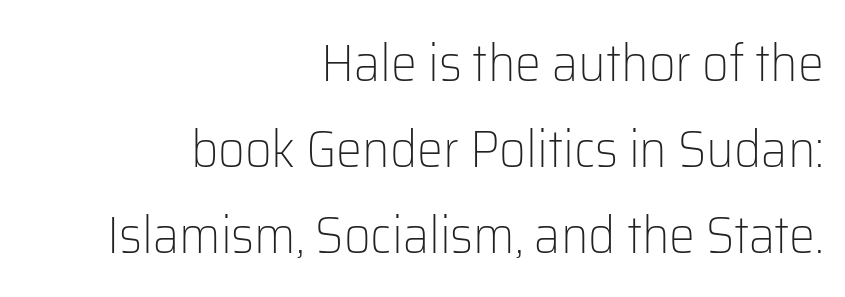
Notice how descenders clear the ascenders below comfortably — that's standard leading. Each stroke keeps to a modest, everyday thickness or less. In CSS terms this would be text-align: right. No word sits above an underline. Font category for this specimen: sans-serif. The face used here is rendered with its standard letterfit.
